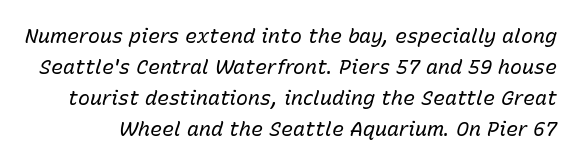
These lines were composed using italics. There is no visible air inserted between adjacent glyphs. In terms of leading, this rendering sits right in the middle. The weight would be labelled regular, book, light, or lighter still.
